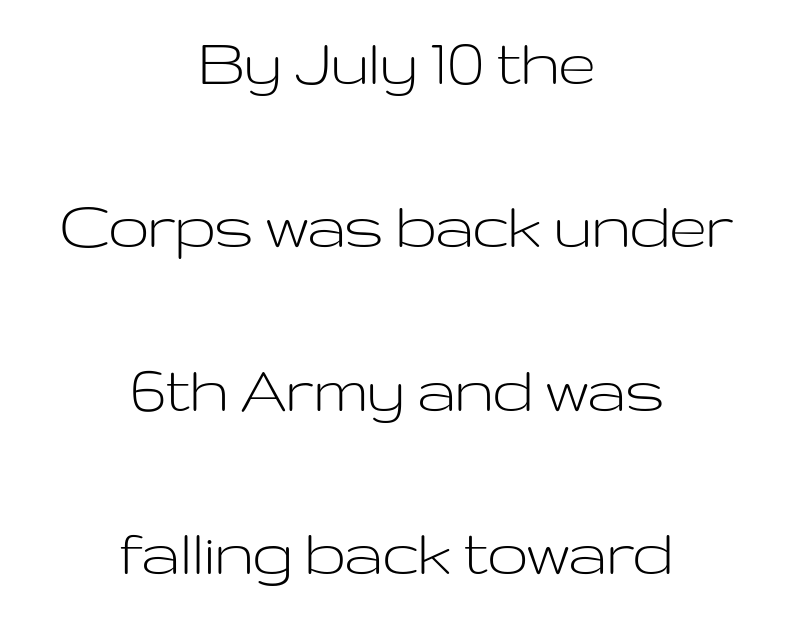
The image shows 72 px light, wide sans-serif type, upright; set centered, loose line spacing (2.27x), normal letter spacing, not underlined; low stroke contrast and a medium x-height.
